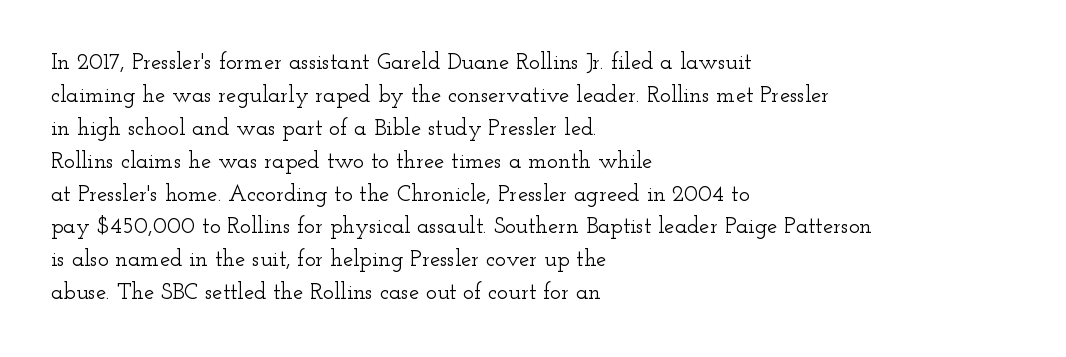
{"italic": "no", "underline": "no", "align": "left", "line_spacing": "normal", "line_spacing_ratio": 1.43, "letter_spacing": "normal", "letter_spacing_em": 0.0, "glyph_px": 23}
